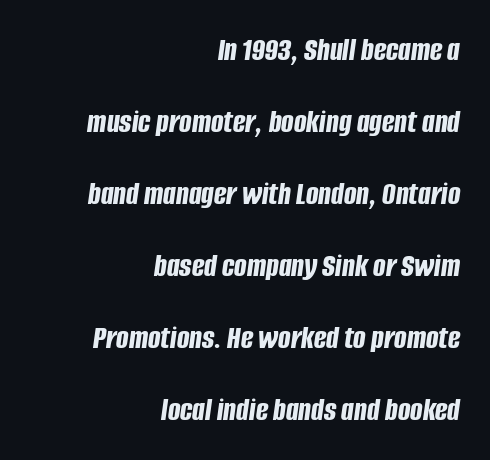
Words appear dense and cohesive because spacing is normal. A dark, heavy texture on the line: the type is bold. The zone under the glyphs is completely vacant. Varying glyph widths throughout — classic text-font behaviour. What's the leading like? Stretched, with rows far apart. This rendering uses right alignment, leaving the left contour irregular.
